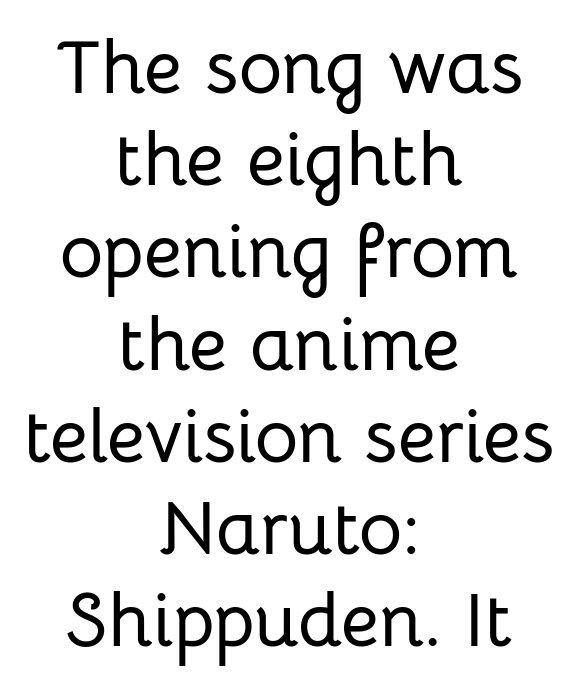
What stands out about the letter spacing? Nothing — it is the standard amount. What kind of face is this? One without serifs — a sans. Line starts and ends both wander, symmetrically. You could not count columns in this text — the font is proportionally spaced. The baseline area is clear.
